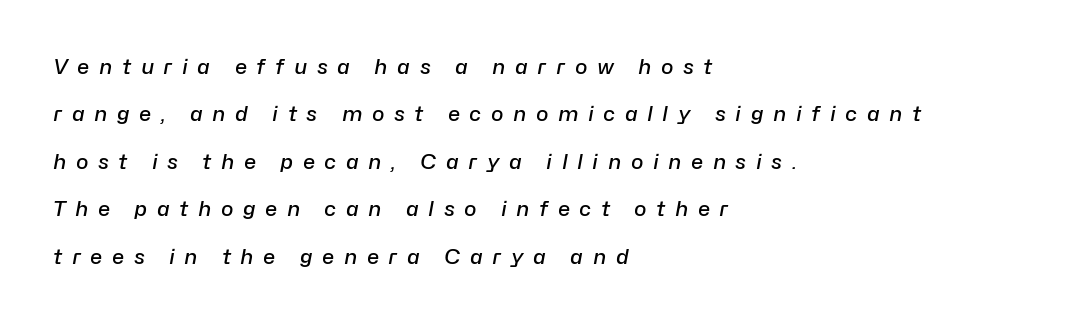
{"italic": "yes", "lean": "right", "slant_degrees": 10, "bold": "semi", "underline": "no", "align": "left", "line_spacing": "loose", "line_spacing_ratio": 2.26, "letter_spacing": "wide", "letter_spacing_em": 0.45, "glyph_px": 21}
